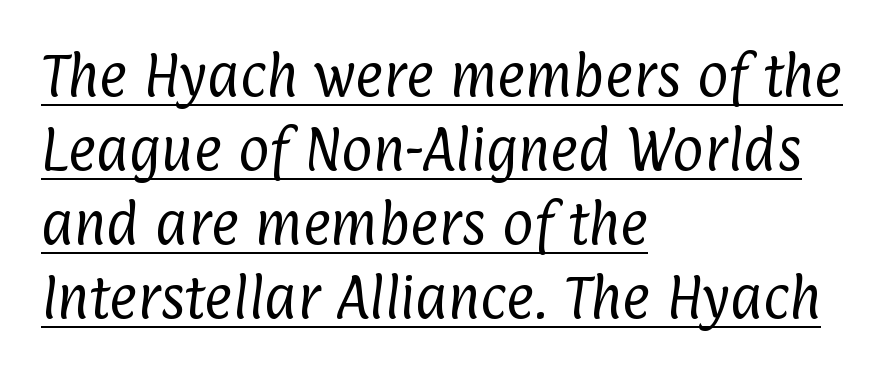
Spacing verdict: proportional, widths tailored to each character. The passage shown is underscored from start to finish. The type family on display is of the sans-serif kind. Leftover space on each line is placed entirely after the last word.
